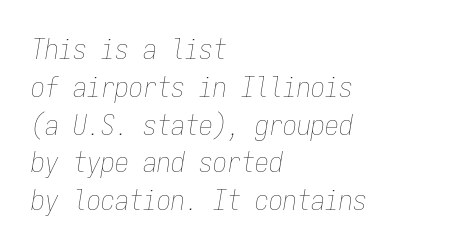
Q: Is the text bold? A: No.
Q: Is the text italic (slanted)? A: Yes, it leans right by about 9 degrees.
Q: Is the text underlined? A: No.
Q: How is the paragraph aligned? A: Left-aligned.
Q: Is the spacing between letters normal or unusually wide? A: Normal.
Q: Is the spacing between lines tight, normal or loose? A: Normal.
Q: Width (condensed, normal, or wide)? A: Condensed.
Q: Stroke contrast? A: Low.
Q: x-height? A: Medium.
Q: Monospaced? A: Yes.
